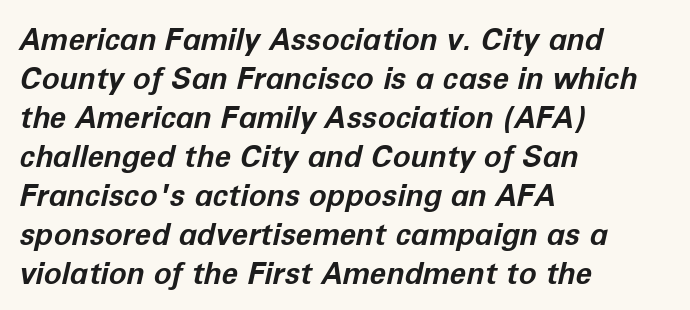
{"italic": "yes", "lean": "right", "slant_degrees": 12, "bold": "yes", "weight": "bold", "width": "normal", "stroke_contrast": "low", "x_height": "medium", "monospaced": "no", "underline": "no", "align": "left", "line_spacing": "normal", "line_spacing_ratio": 1.3, "letter_spacing": "normal", "letter_spacing_em": 0.0, "glyph_px": 30}
